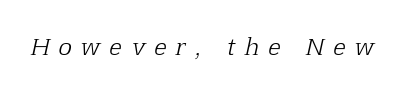
{"italic": "yes", "lean": "right", "slant_degrees": 12, "bold": "no", "underline": "no", "letter_spacing": "wide", "letter_spacing_em": 0.42, "glyph_px": 23}
